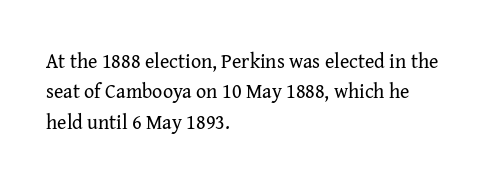
{"italic": "no", "bold": "no", "underline": "no", "align": "left", "line_spacing": "normal", "line_spacing_ratio": 1.52, "letter_spacing": "normal", "letter_spacing_em": 0.0, "glyph_px": 20}
